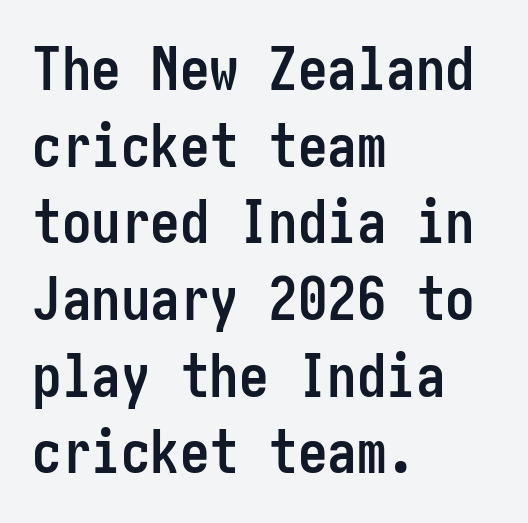
Q: Is the text bold? A: Yes.
Q: Is the text italic (slanted)? A: No, it is upright.
Q: Is the typeface a serif or a sans-serif typeface? A: Sans-serif.
Q: Is the text underlined? A: No.
Q: How is the paragraph aligned? A: Left-aligned.
Q: Is the spacing between letters normal or unusually wide? A: Normal.
Q: Is the spacing between lines tight, normal or loose? A: Normal.
Q: Width (condensed, normal, or wide)? A: Condensed.
Q: Stroke contrast? A: Low.
Q: x-height? A: Medium.
